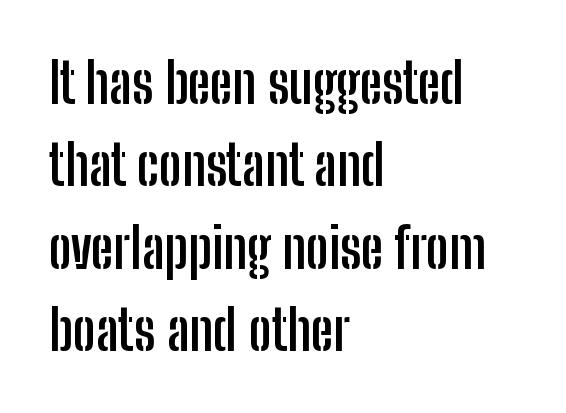
Q: Is the text bold? A: Yes.
Q: Is the text italic (slanted)? A: No, it is upright.
Q: Is the typeface a serif or a sans-serif typeface? A: Sans-serif.
Q: Is the text underlined? A: No.
Q: How is the paragraph aligned? A: Left-aligned.
Q: Is the spacing between letters normal or unusually wide? A: Normal.
Q: Is the spacing between lines tight, normal or loose? A: Normal.
Q: Width (condensed, normal, or wide)? A: Condensed.
Q: Stroke contrast? A: Low.
Q: x-height? A: Medium.
Q: Monospaced? A: No.
